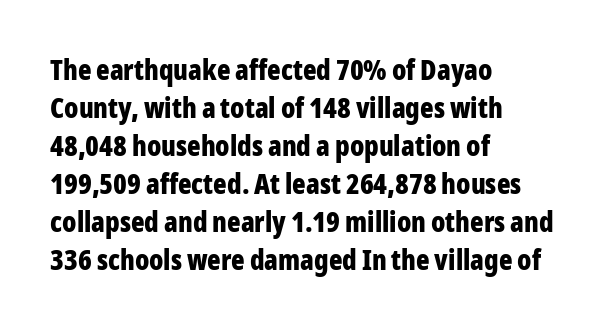
{"serif": "no", "italic": "no", "bold": "yes", "weight": "bold", "width": "condensed", "stroke_contrast": "low", "x_height": "medium", "monospaced": "no", "underline": "no", "align": "left", "line_spacing": "normal", "line_spacing_ratio": 1.36, "letter_spacing": "normal", "letter_spacing_em": 0.0, "glyph_px": 28}
